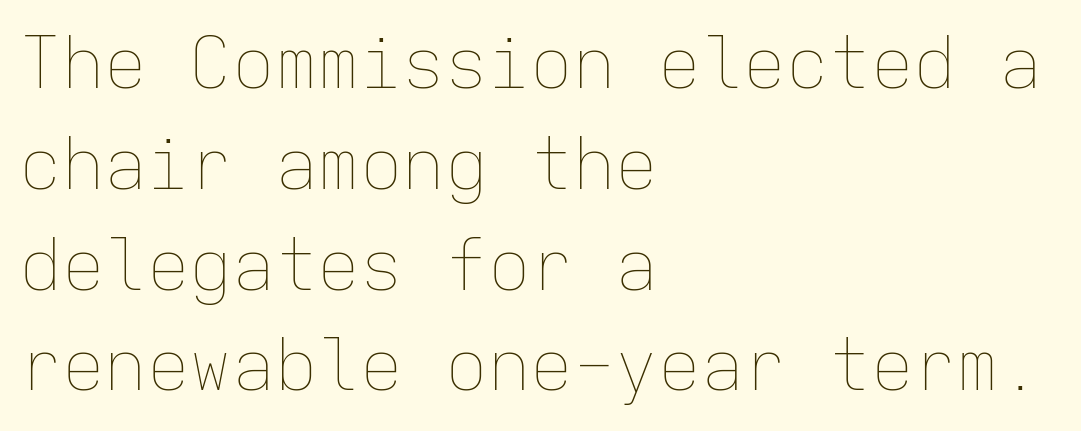
The image shows 71 px thin type, upright, monospaced; set left-aligned, normal line spacing (1.42x), normal letter spacing, not underlined; low stroke contrast and a medium x-height.
